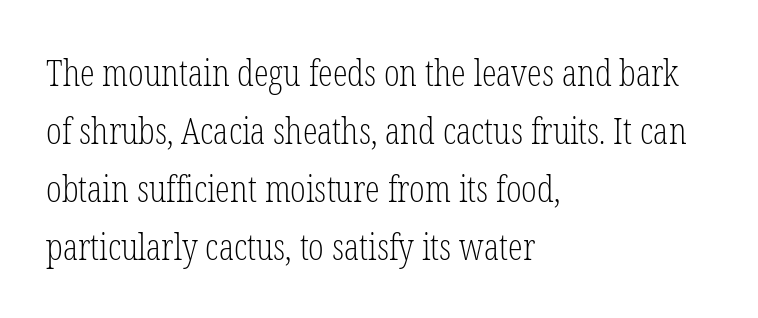
Q: Is the text bold? A: No.
Q: Is the text italic (slanted)? A: No, it is upright.
Q: Is the typeface a serif or a sans-serif typeface? A: Serif.
Q: Is the text underlined? A: No.
Q: How is the paragraph aligned? A: Left-aligned.
Q: Is the spacing between letters normal or unusually wide? A: Normal.
Q: Is the spacing between lines tight, normal or loose? A: Normal.
Q: Width (condensed, normal, or wide)? A: Condensed.
Q: Stroke contrast? A: Low.
Q: x-height? A: Medium.
Q: Monospaced? A: No.
